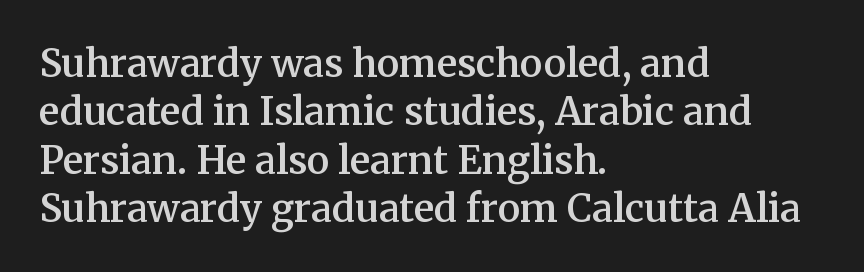
Q: Is the text bold? A: Semi-bold.
Q: Is the text italic (slanted)? A: No, it is upright.
Q: Is the typeface a serif or a sans-serif typeface? A: Serif.
Q: Is the text underlined? A: No.
Q: How is the paragraph aligned? A: Left-aligned.
Q: Is the spacing between letters normal or unusually wide? A: Normal.
Q: Is the spacing between lines tight, normal or loose? A: Normal.
Q: Width (condensed, normal, or wide)? A: Normal.
Q: Stroke contrast? A: Medium.
Q: x-height? A: Medium.
Q: Monospaced? A: No.
